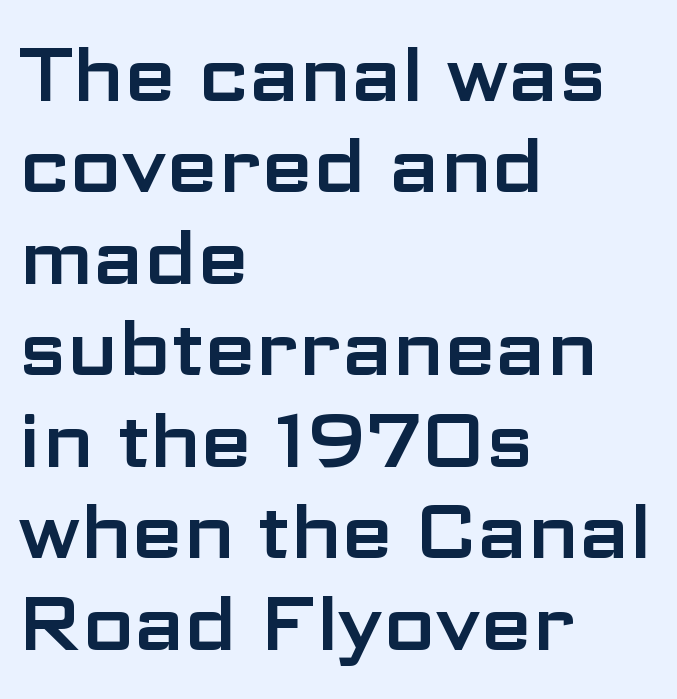
Q: Is the text italic (slanted)? A: No, it is upright.
Q: Is the typeface a serif or a sans-serif typeface? A: Sans-serif.
Q: Is the text underlined? A: No.
Q: How is the paragraph aligned? A: Left-aligned.
Q: Is the spacing between letters normal or unusually wide? A: Normal.
Q: Width (condensed, normal, or wide)? A: Wide.
Q: Stroke contrast? A: Low.
Q: x-height? A: Medium.
Q: Monospaced? A: No.
